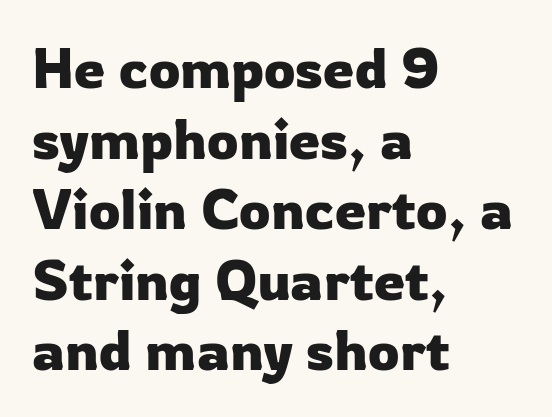
The image shows 56 px sans-serif type, upright; set left-aligned, normal line spacing (1.26x), normal letter spacing, not underlined; low stroke contrast and a medium x-height.
